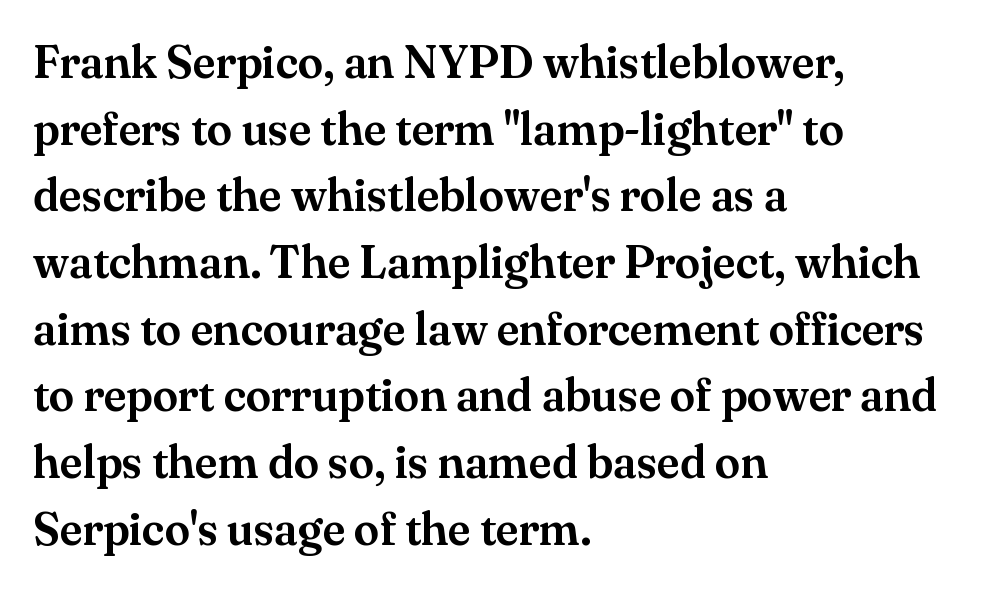
{"serif": "yes", "italic": "no", "width": "normal", "stroke_contrast": "medium", "x_height": "small", "monospaced": "no", "underline": "no", "align": "left", "line_spacing": "normal", "line_spacing_ratio": 1.45, "letter_spacing": "normal", "letter_spacing_em": 0.0, "glyph_px": 46}
